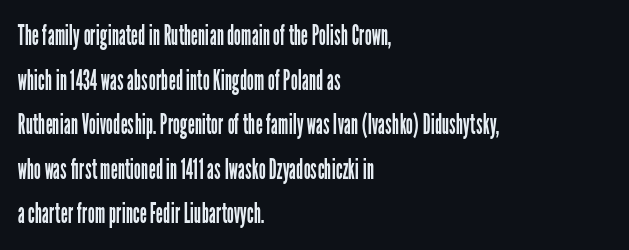
The image shows 28 px regular-weight, condensed sans-serif type, upright; set left-aligned, normal line spacing (1.59x), normal letter spacing, not underlined; low stroke contrast and a medium x-height.
